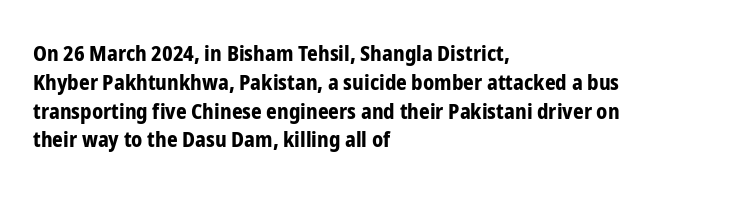
Leftover space on each line is placed entirely after the last word. The baseline area is clear. Tracking value appears to be zero — textbook default spacing. Is the type bold? Yes — the strokes are clearly thick and heavy.
